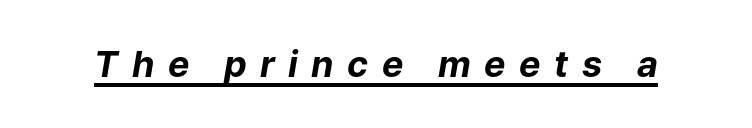
The image shows 36 px bold type, italic (leaning right); set unusually wide letter spacing (+0.37 em), underlined; low stroke contrast and a medium x-height.
